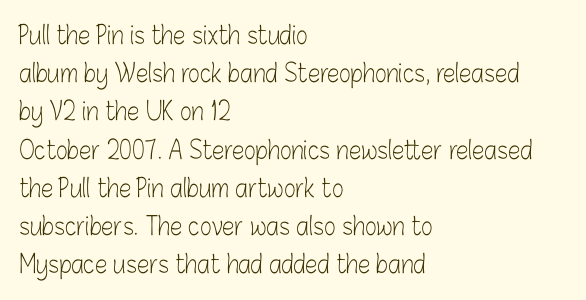
The image shows 25 px text type, upright; set left-aligned, normal line spacing (1.53x), normal letter spacing, not underlined.
